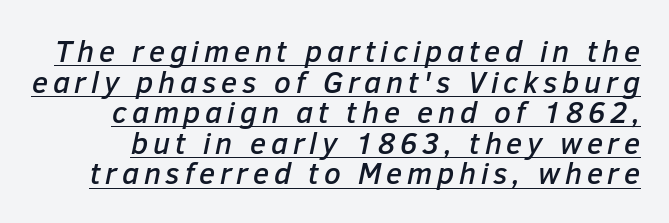
{"italic": "yes", "lean": "right", "slant_degrees": 12, "width": "normal", "stroke_contrast": "low", "x_height": "medium", "monospaced": "no", "underline": "yes", "line_spacing": "tight", "line_spacing_ratio": 1.02, "glyph_px": 30}
